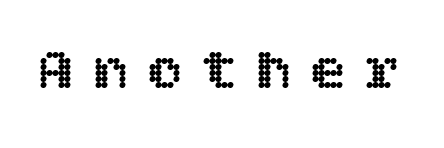
{"italic": "no", "width": "normal", "x_height": "large", "underline": "no", "letter_spacing": "wide", "letter_spacing_em": 0.32, "glyph_px": 59}
